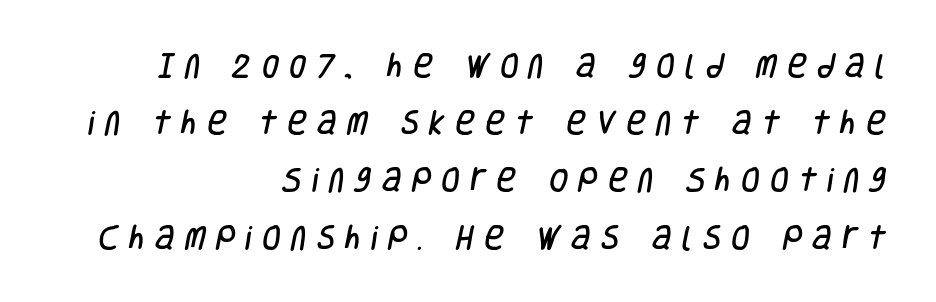
Q: Is the text underlined? A: No.
Q: How is the paragraph aligned? A: Right-aligned.
Q: Is the spacing between letters normal or unusually wide? A: Unusually wide.
Q: Is the spacing between lines tight, normal or loose? A: Loose.
